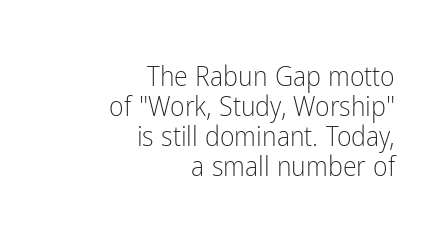
The lettering stays uniformly vertical, giving the passage a roman look. Compared with typical paragraphs, the rows here are closer together. Typeset ragged left — the right edge is the straight one. This reads as an unemphasized weight, regular at the heaviest. The designer went with a sans here, leaving each stem footless. Character widths vary here, with narrow letters taking less room than wide ones.
